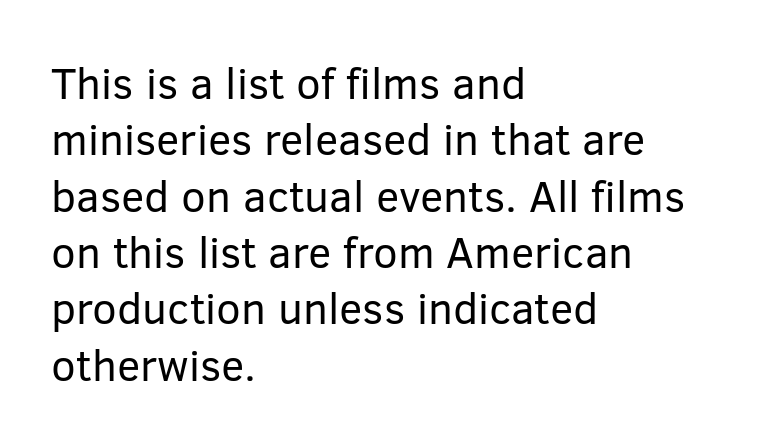
The image shows 44 px regular-weight sans-serif type, upright; set left-aligned, normal line spacing (1.28x), normal letter spacing, not underlined; low stroke contrast and a medium x-height.
